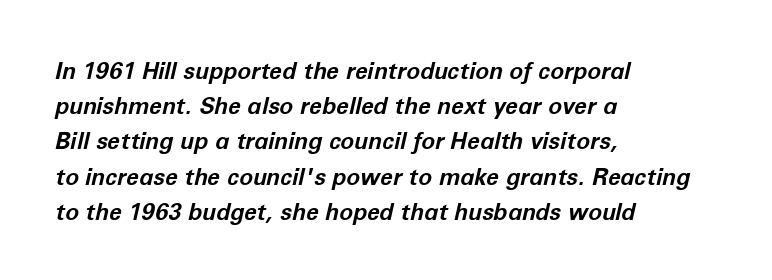
{"italic": "yes", "lean": "right", "slant_degrees": 12, "bold": "yes", "underline": "no", "align": "left", "line_spacing": "normal", "line_spacing_ratio": 1.53, "letter_spacing": "normal", "letter_spacing_em": 0.0, "glyph_px": 23}
